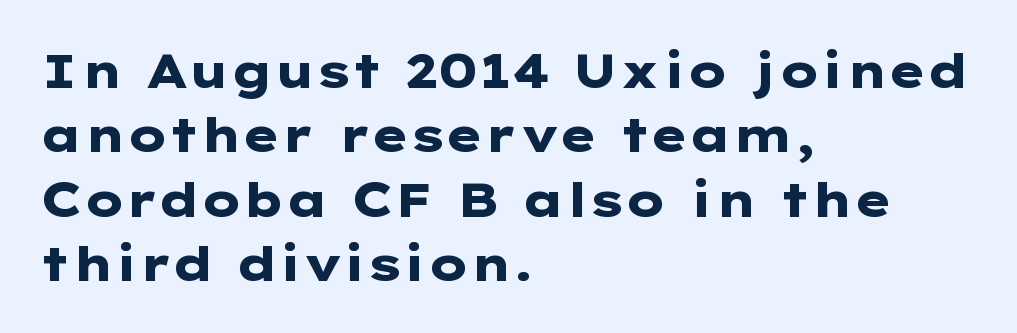
The image shows 48 px heavy, wide sans-serif type, upright; set left-aligned, normal line spacing (1.34x), normal letter spacing, not underlined; low stroke contrast and a medium x-height.
